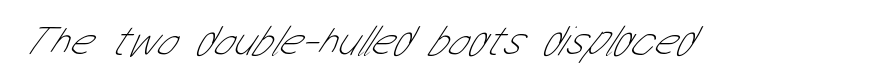
Q: Is the text bold? A: No.
Q: Is the typeface a serif or a sans-serif typeface? A: Sans-serif.
Q: Is the text underlined? A: No.
Q: Is the spacing between letters normal or unusually wide? A: Normal.
Q: Width (condensed, normal, or wide)? A: Condensed.
Q: Stroke contrast? A: Low.
Q: x-height? A: Medium.
Q: Monospaced? A: No.
